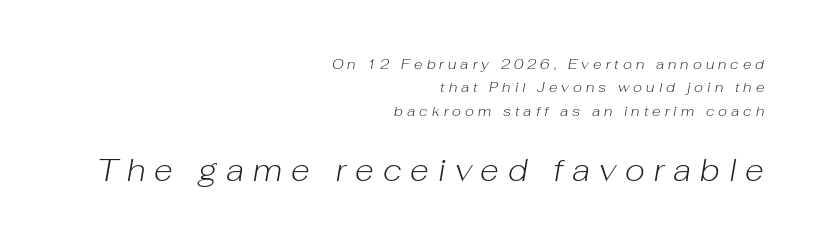
Q: Is the text bold? A: No.
Q: Is the text italic (slanted)? A: Yes, it leans right by about 10 degrees.
Q: Is the text underlined? A: No.
Q: How is the paragraph aligned? A: Right-aligned.
Q: Is the spacing between letters normal or unusually wide? A: Unusually wide.
Q: Is the spacing between lines tight, normal or loose? A: Normal.
Q: Which block of text is set in a larger size, the first (top) or the second (bottom)? A: The second (bottom) one.
Q: Width (condensed, normal, or wide)? A: Normal.
Q: Stroke contrast? A: Low.
Q: x-height? A: Medium.
Q: Monospaced? A: No.
